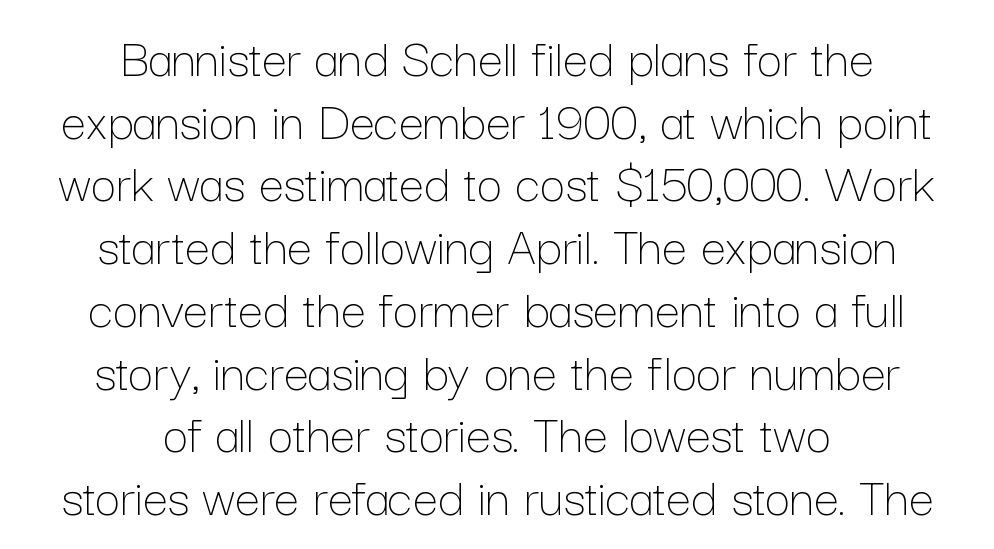
The image shows 56 px thin type, upright; set centered, tight line spacing (1.12x), normal letter spacing, not underlined; low stroke contrast and a medium x-height.
